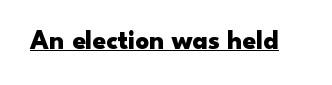
The letters stand straight up with perfectly vertical stems. Between one letter and the next there's only the usual sliver of space. Underlining? Definitely there. Strokes here are thick enough to call this a true bold.
